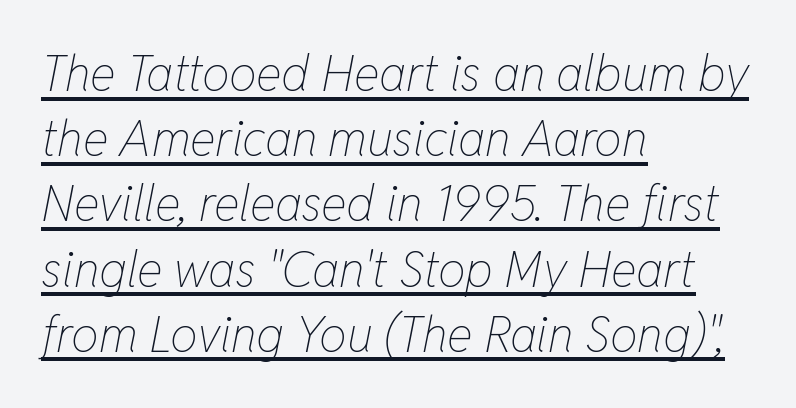
{"italic": "yes", "lean": "right", "slant_degrees": 11, "bold": "no", "weight": "thin", "width": "condensed", "stroke_contrast": "low", "x_height": "medium", "monospaced": "no", "underline": "yes", "align": "left", "line_spacing": "normal", "line_spacing_ratio": 1.33, "letter_spacing": "normal", "letter_spacing_em": 0.0, "glyph_px": 49}
